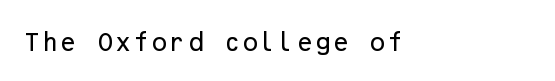
{"italic": "no", "underline": "no", "align": "left", "letter_spacing": "normal", "letter_spacing_em": 0.0, "glyph_px": 21}
